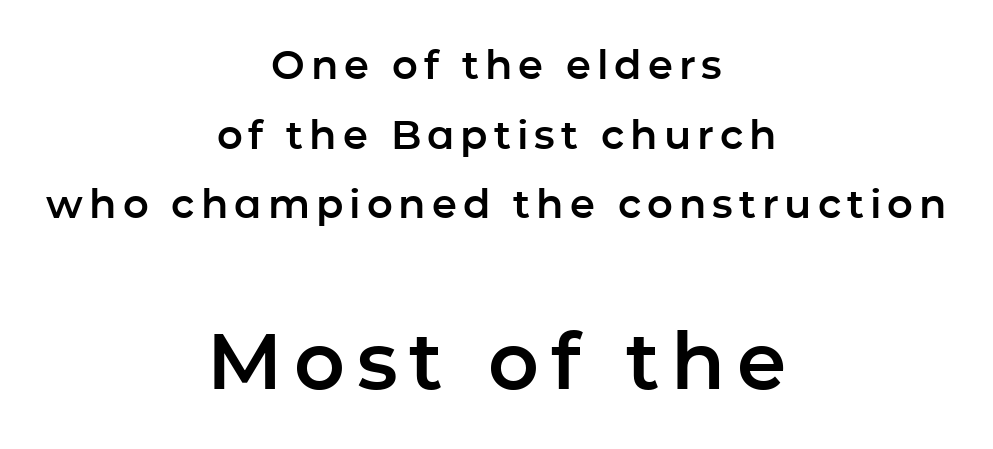
Q: Is the text italic (slanted)? A: No, it is upright.
Q: Is the typeface a serif or a sans-serif typeface? A: Sans-serif.
Q: Is the text underlined? A: No.
Q: How is the paragraph aligned? A: Centered.
Q: Which block of text is set in a larger size, the first (top) or the second (bottom)? A: The second (bottom) one.
Q: Width (condensed, normal, or wide)? A: Normal.
Q: Stroke contrast? A: Low.
Q: x-height? A: Medium.
Q: Monospaced? A: No.
